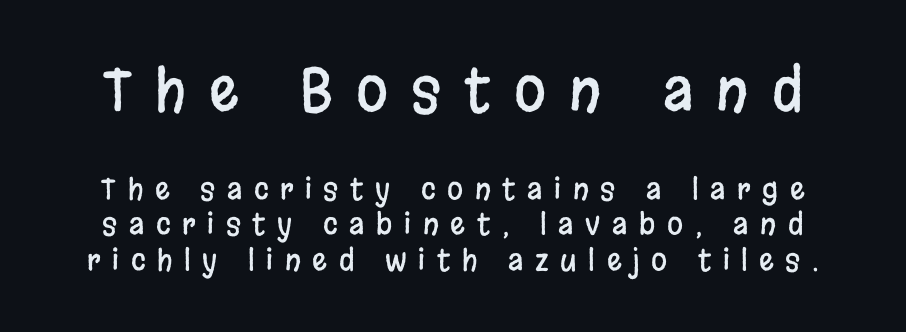
{"serif": "no", "italic": "no", "width": "condensed", "stroke_contrast": "low", "x_height": "large", "monospaced": "no", "underline": "no", "line_spacing_ratio": 1.23, "letter_spacing": "wide", "letter_spacing_em": 0.4, "larger_block": "first", "size_ratio": 2.0, "glyph_px": 58}
